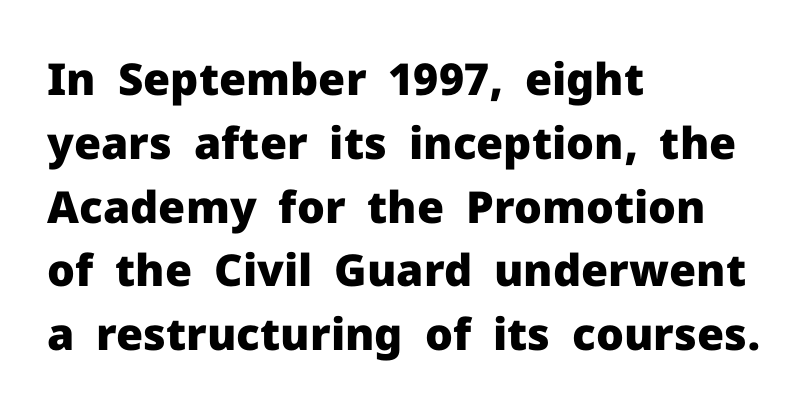
This is the regular roman posture of the typeface. Do the characters align in a grid? No, the font is proportional. Reading down the column, the eye jumps a familiar distance to each next line. Is this a sans? Yes — the strokes have no serifs. Casual observation: everything's shoved over to the left. Just letters on the line, the space beneath them empty.
